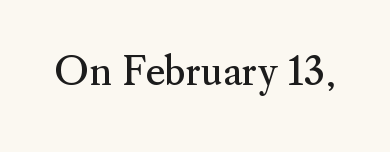
Q: Is the text bold? A: No.
Q: Is the text italic (slanted)? A: No, it is upright.
Q: Is the typeface a serif or a sans-serif typeface? A: Serif.
Q: Is the text underlined? A: No.
Q: Is the spacing between letters normal or unusually wide? A: Normal.
Q: Width (condensed, normal, or wide)? A: Normal.
Q: Stroke contrast? A: Medium.
Q: x-height? A: Small.
Q: Monospaced? A: No.
